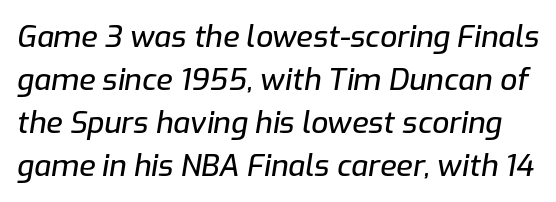
{"italic": "yes", "lean": "right", "slant_degrees": 9, "width": "normal", "stroke_contrast": "low", "x_height": "medium", "monospaced": "no", "underline": "no", "line_spacing": "normal", "line_spacing_ratio": 1.43, "letter_spacing": "normal", "letter_spacing_em": 0.0, "glyph_px": 30}
